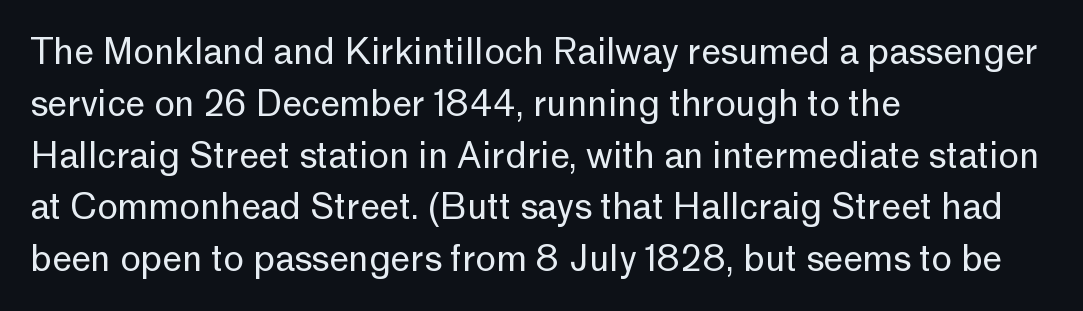
The image shows 35 px regular-weight sans-serif type, upright; set left-aligned, normal line spacing (1.48x), normal letter spacing, not underlined; low stroke contrast and a medium x-height.
